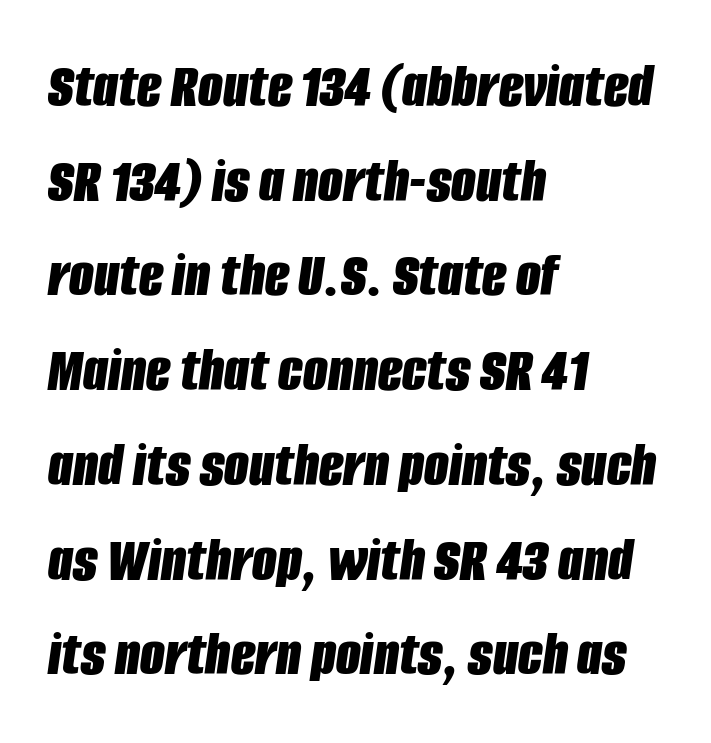
{"italic": "yes", "lean": "right", "slant_degrees": 8, "bold": "yes", "weight": "bold", "width": "condensed", "stroke_contrast": "low", "x_height": "large", "monospaced": "no", "underline": "no", "align": "left", "line_spacing": "normal", "line_spacing_ratio": 1.48, "letter_spacing": "normal", "letter_spacing_em": 0.0, "glyph_px": 64}
